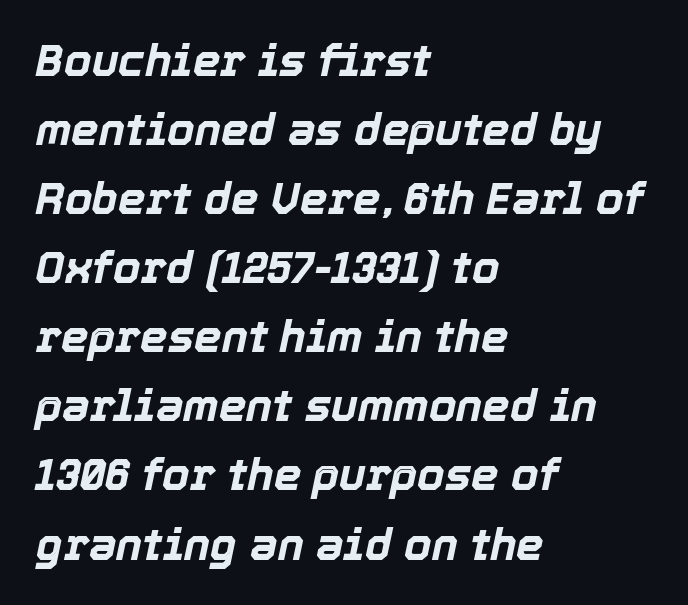
{"italic": "yes", "lean": "right", "slant_degrees": 12, "bold": "yes", "weight": "bold", "width": "normal", "x_height": "medium", "monospaced": "no", "underline": "no", "align": "left", "line_spacing": "normal", "line_spacing_ratio": 1.57, "letter_spacing": "normal", "letter_spacing_em": 0.0, "glyph_px": 44}
